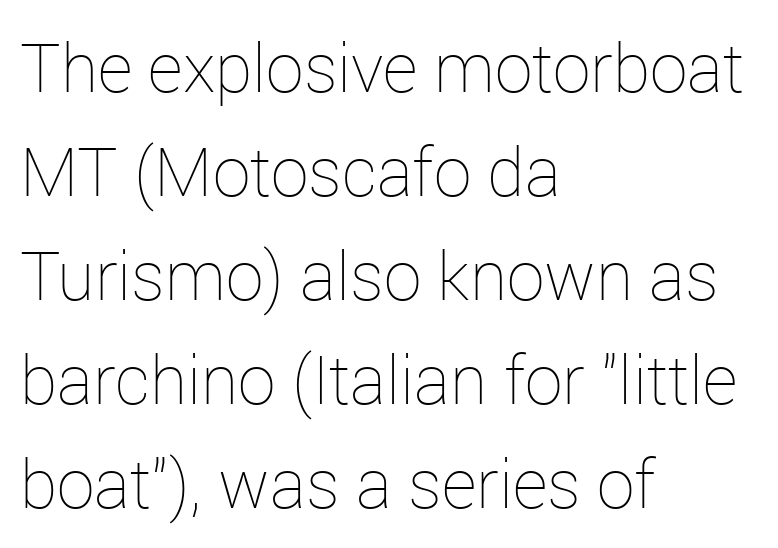
Words float on clear page, feet unadorned. It's the straight-up-and-down kind of type. Line spacing here is normal. The paragraph shown leans on its left margin.
